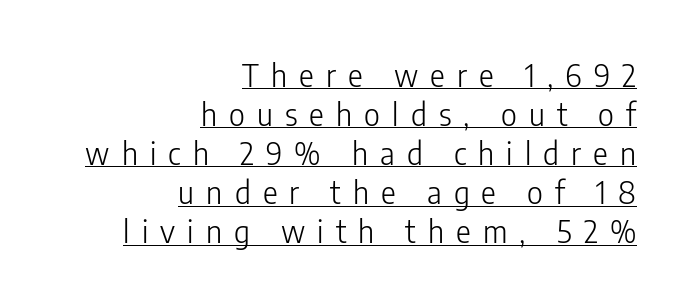
Where is the straight margin? On the right. Weight: not bold — regular or lighter. This rendering widens character spacing well past its baseline value. The face used here is a sans, in the tradition of grotesques and geometrics. The passage shown is underscored from start to finish. Do the letters lean? They stand straight.
